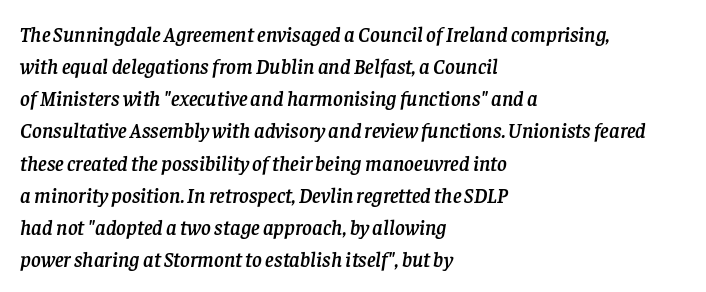
Q: Is the text italic (slanted)? A: Yes, it leans right by about 8 degrees.
Q: Is the text underlined? A: No.
Q: How is the paragraph aligned? A: Left-aligned.
Q: Is the spacing between letters normal or unusually wide? A: Normal.
Q: Is the spacing between lines tight, normal or loose? A: Normal.
